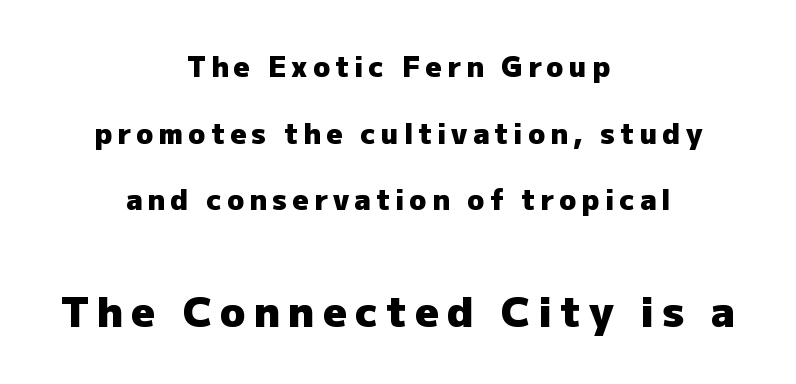
Do the letters lean? They stand straight. Descenders are the only things crossing below the line. Spacing verdict: proportional, widths tailored to each character. Thick stems and heavy bowls — unmistakably bold. The composition opens small and finishes big. You could fit nearly another row in the gap between these rows.
